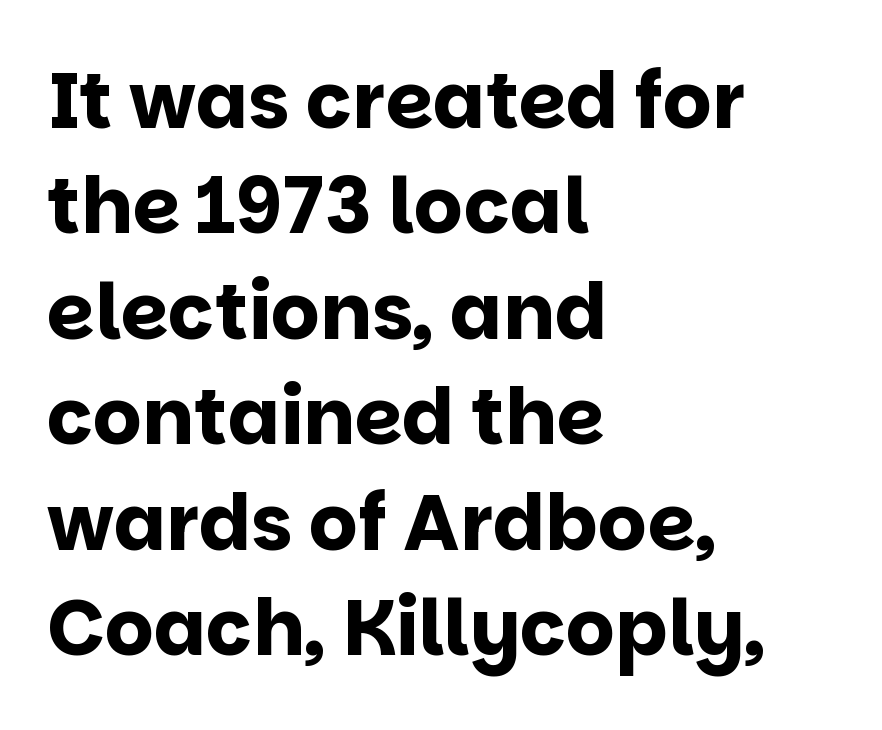
Stroke terminals: plain, sans-serif. Character widths vary here, with narrow letters taking less room than wide ones. Descender tails drop into unmarked territory. No italicization has been applied; the sample stays upright. These lines are set flush left with a ragged right edge. Whoever set this chose a conventional vertical rhythm.
